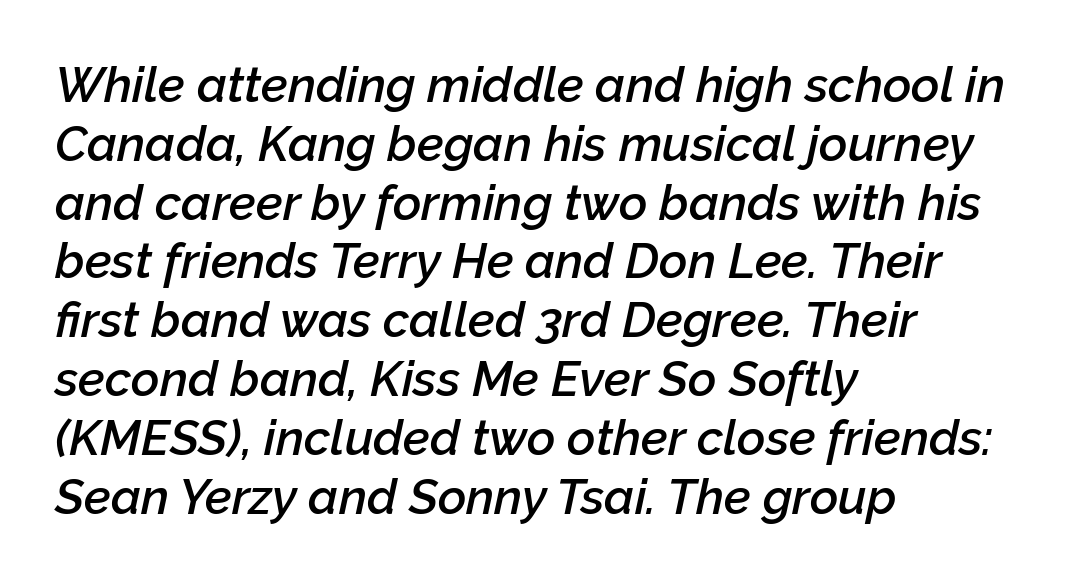
{"italic": "yes", "lean": "right", "slant_degrees": 12, "bold": "semi", "weight": "semibold", "width": "normal", "stroke_contrast": "low", "x_height": "medium", "monospaced": "no", "underline": "no", "align": "left", "line_spacing_ratio": 1.2, "letter_spacing": "normal", "letter_spacing_em": 0.0, "glyph_px": 49}
